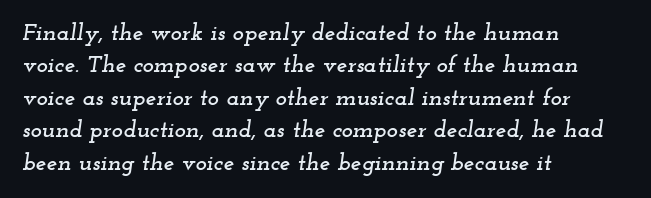
Q: Is the text italic (slanted)? A: Yes, it leans right by about 12 degrees.
Q: Is the text underlined? A: No.
Q: How is the paragraph aligned? A: Left-aligned.
Q: Is the spacing between letters normal or unusually wide? A: Normal.
Q: Is the spacing between lines tight, normal or loose? A: Normal.
